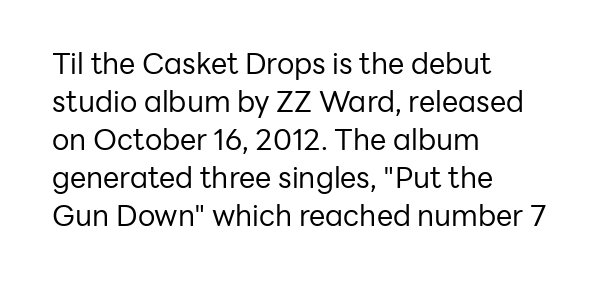
The image shows 29 px regular-weight sans-serif type, upright; set left-aligned, normal line spacing (1.31x), normal letter spacing, not underlined; low stroke contrast and a medium x-height.
